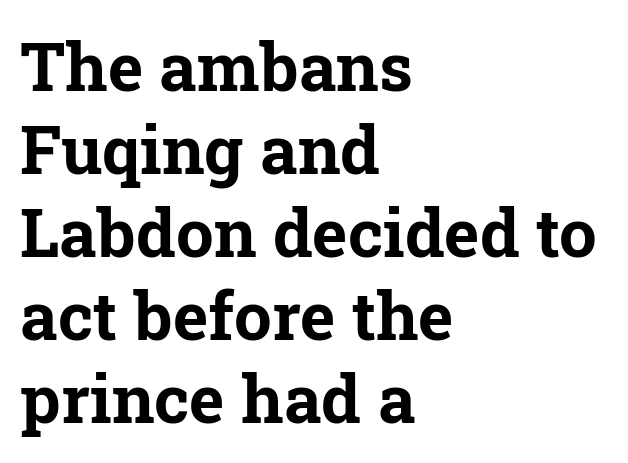
The image shows 67 px bold serif type, upright; set left-aligned, line spacing 1.24x, normal letter spacing, not underlined; low stroke contrast and a medium x-height.
